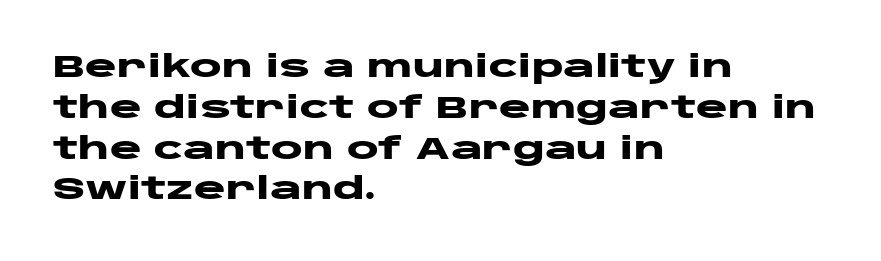
Q: Is the text bold? A: Yes.
Q: Is the text italic (slanted)? A: No, it is upright.
Q: Is the typeface a serif or a sans-serif typeface? A: Sans-serif.
Q: Is the text underlined? A: No.
Q: How is the paragraph aligned? A: Left-aligned.
Q: Is the spacing between letters normal or unusually wide? A: Normal.
Q: Is the spacing between lines tight, normal or loose? A: Normal.
Q: Width (condensed, normal, or wide)? A: Wide.
Q: Stroke contrast? A: Low.
Q: x-height? A: Large.
Q: Monospaced? A: No.
